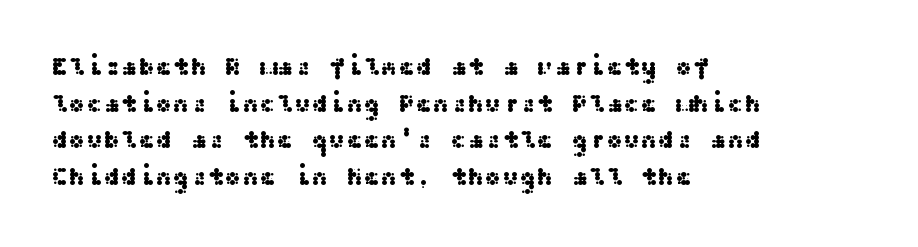
Here the glyphs are tracked normally, forming tight word shapes. Upright lettering throughout. Underline: absent. The lines are quadded left.
